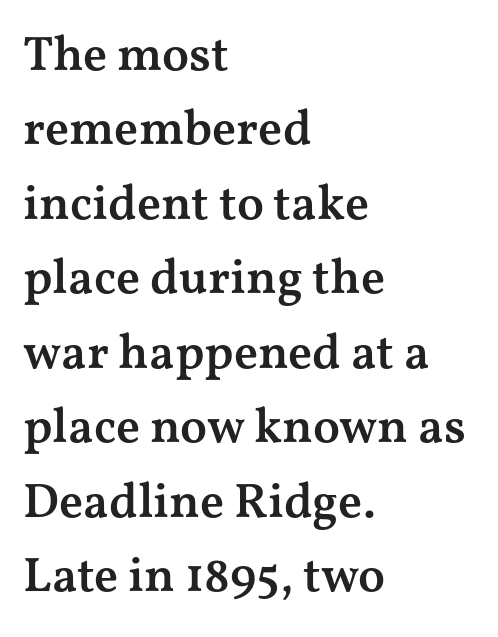
Emphasis by weight is partial: semibold. The type sits square on the baseline with zero lean. Whoever set this chose a conventional vertical rhythm. Spacing between characters is what you'd get straight out of the box. The words here are not underlined. Classification — serif.
